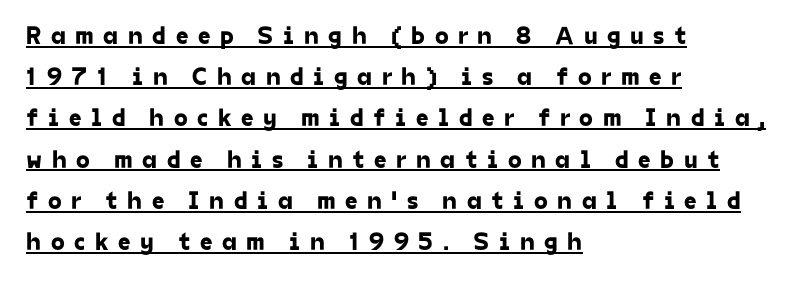
{"underline": "yes", "align": "left", "line_spacing": "normal", "line_spacing_ratio": 1.65, "letter_spacing": "wide", "letter_spacing_em": 0.38, "glyph_px": 25}
